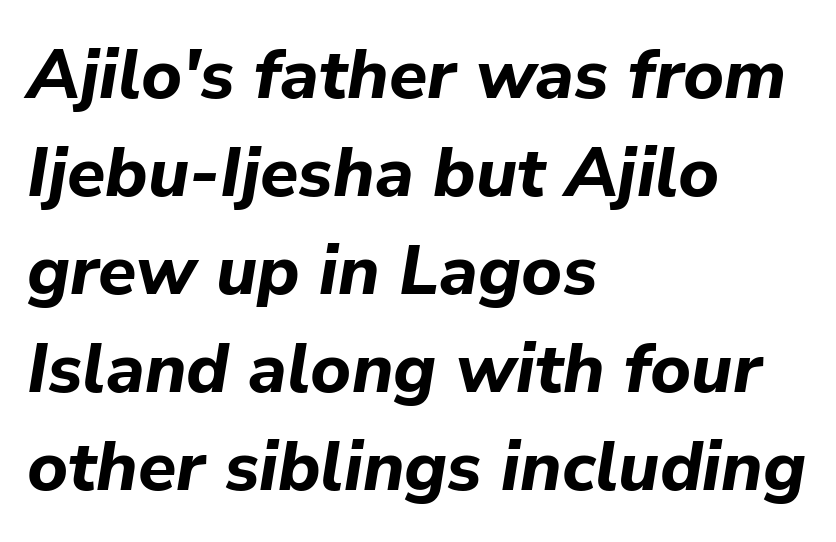
The passage shown stacks its lines at a standard gap. This rendering uses left alignment, leaving the right contour irregular. The letters are bold, with thick, heavy strokes. Is this a fixed-width face? No — the glyphs have proportional, varying widths.
